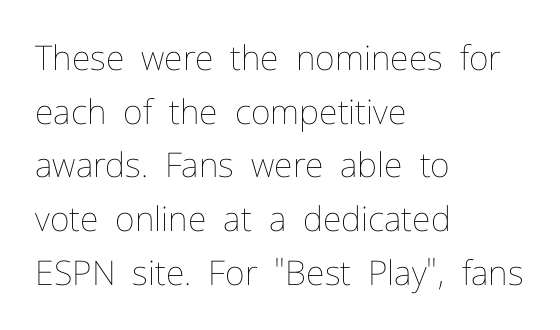
{"italic": "no", "bold": "no", "weight": "thin", "width": "normal", "stroke_contrast": "low", "x_height": "medium", "monospaced": "no", "underline": "no", "align": "left", "line_spacing": "normal", "line_spacing_ratio": 1.58, "letter_spacing": "normal", "letter_spacing_em": 0.0, "glyph_px": 34}
